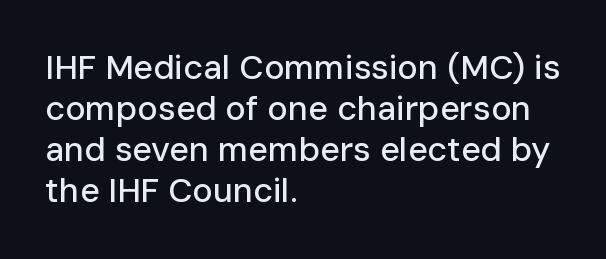
Q: Is the text italic (slanted)? A: No, it is upright.
Q: Is the typeface a serif or a sans-serif typeface? A: Sans-serif.
Q: Is the text underlined? A: No.
Q: How is the paragraph aligned? A: Left-aligned.
Q: Is the spacing between letters normal or unusually wide? A: Normal.
Q: Width (condensed, normal, or wide)? A: Normal.
Q: Stroke contrast? A: Low.
Q: x-height? A: Medium.
Q: Monospaced? A: No.
